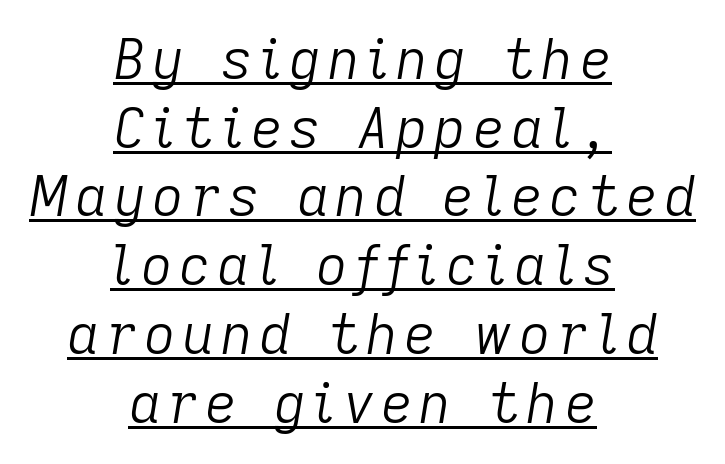
Reading down the block, each line starts at a different indent, mirrored at its end. Summary of weight: not heavy and not bold. Evenly set lines give the paragraph a standard silhouette. Designer's note — italics engaged. Every word sits above its own underline.
